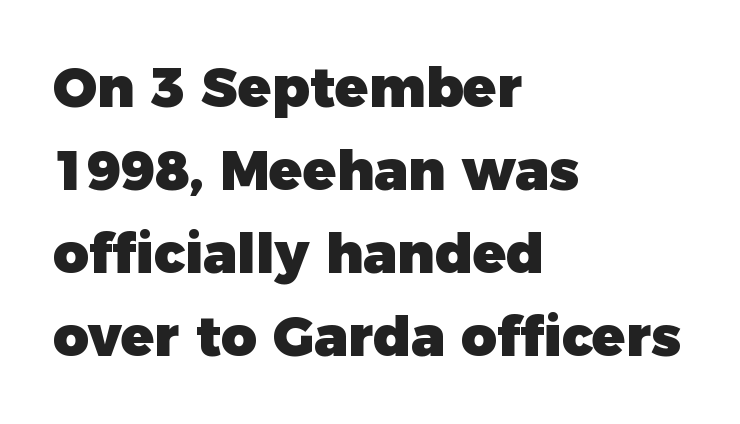
The space beneath each line is pristine and unruled. Letter spacing: default. Short and long lines alike share a common starting point at left. Compared with typical paragraphs, the rows here are spaced about the same.
